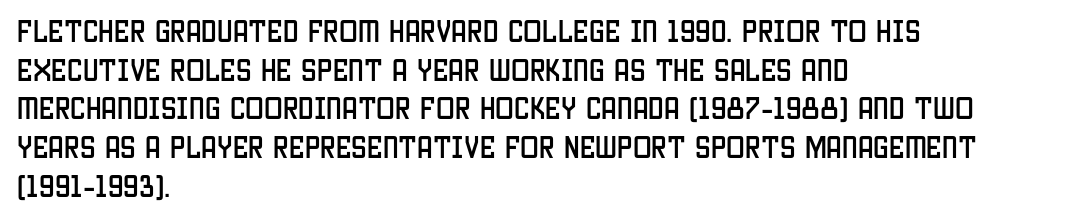
Inter-character spacing is left at the font's built-in metrics. Quick note: underline off. Horizontal alignment here is leftward, the default for most running prose. Posture: vertical. Line spacing here is normal.
